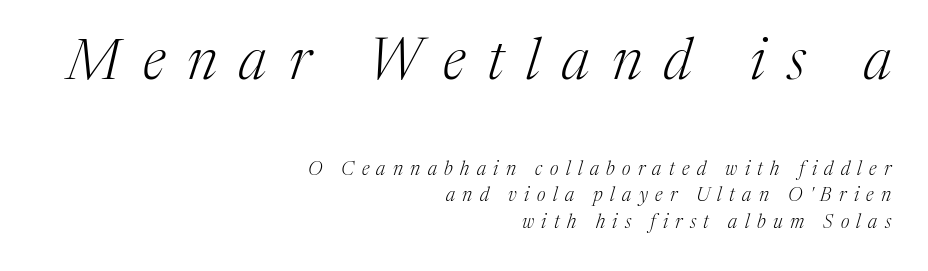
{"serif": "yes", "italic": "yes", "lean": "right", "slant_degrees": 17, "bold": "no", "weight": "light", "width": "normal", "stroke_contrast": "medium", "x_height": "medium", "monospaced": "no", "underline": "no", "align": "right", "line_spacing": "normal", "line_spacing_ratio": 1.38, "letter_spacing": "wide", "letter_spacing_em": 0.39, "larger_block": "first", "size_ratio": 3.0, "glyph_px": 57}
